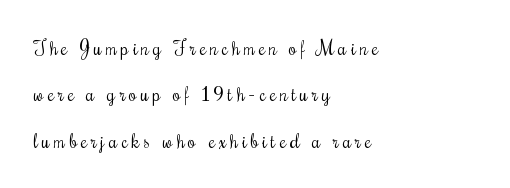
The weight would be labelled regular, book, light, or lighter still. Is the block centered? No — it sits flush against the left margin. Quick note: underline off.
